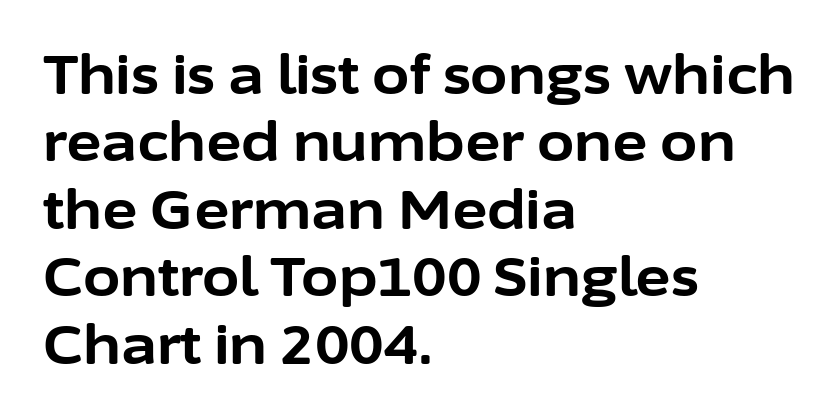
The image shows 54 px bold sans-serif type, upright; set left-aligned, normal line spacing (1.25x), normal letter spacing, not underlined; low stroke contrast and a medium x-height.
